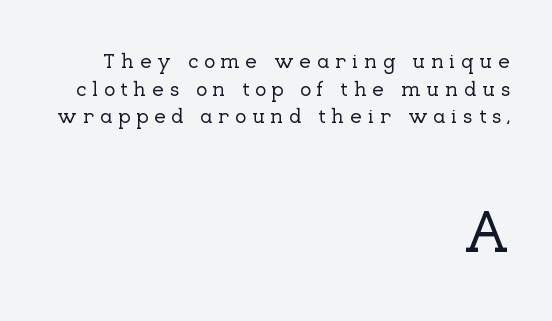
{"serif": "yes", "italic": "no", "width": "normal", "stroke_contrast": "low", "x_height": "medium", "monospaced": "no", "underline": "no", "align": "right", "line_spacing": "normal", "line_spacing_ratio": 1.32, "letter_spacing": "wide", "letter_spacing_em": 0.27, "larger_block": "second", "size_ratio": 2.95, "glyph_px": 62}
